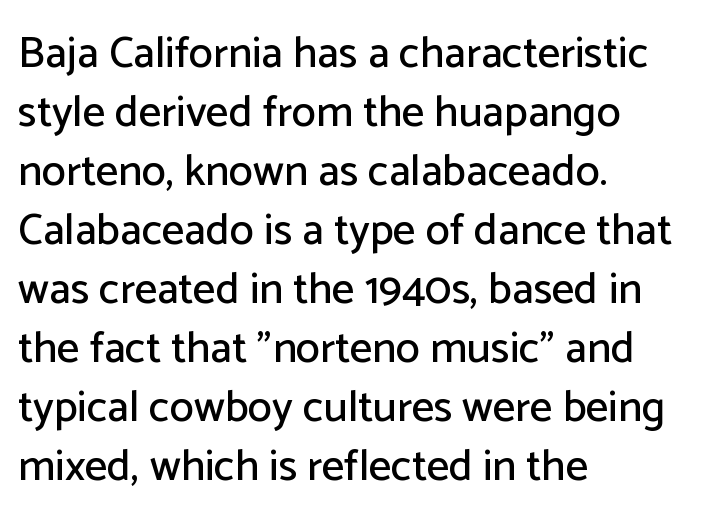
The image shows 44 px sans-serif type, upright; set left-aligned, normal line spacing (1.34x), normal letter spacing, not underlined; low stroke contrast and a medium x-height.
